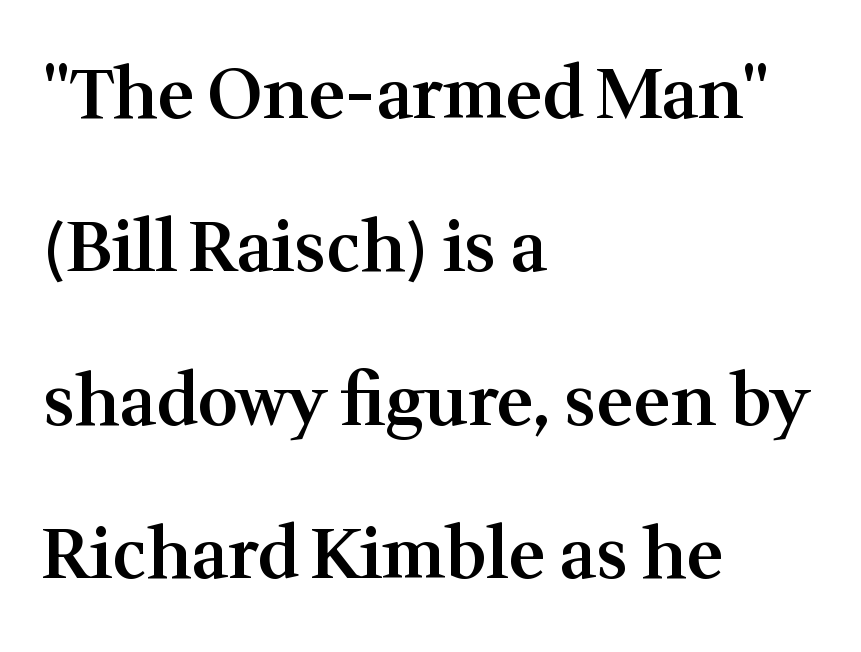
This rendering features lettering with no underline. Character widths vary here, with narrow letters taking less room than wide ones. These lines are composed in type with serifs. Loosely led — the rows are spread out. This sample uses an upright cut, with every glyph sitting square on the baseline. The rag falls on the right side of this text block.
